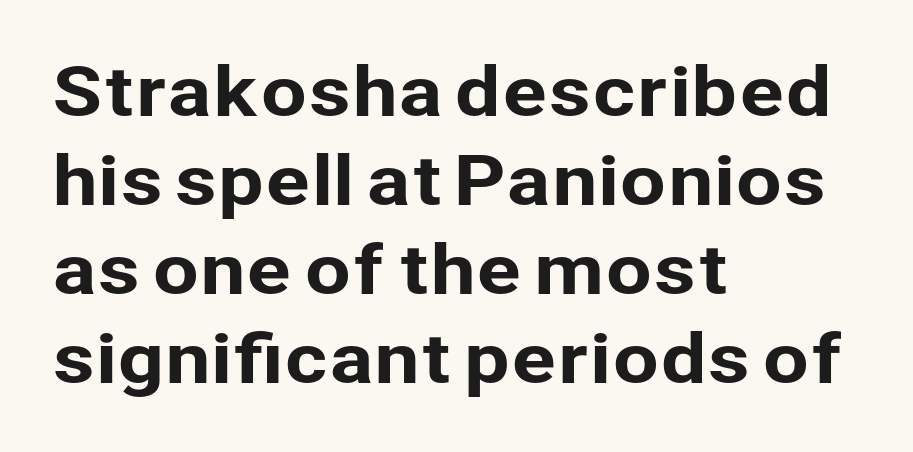
{"serif": "no", "italic": "no", "width": "normal", "stroke_contrast": "low", "x_height": "medium", "monospaced": "no", "underline": "no", "align": "left", "line_spacing": "normal", "line_spacing_ratio": 1.33, "letter_spacing": "normal", "letter_spacing_em": 0.0, "glyph_px": 67}
